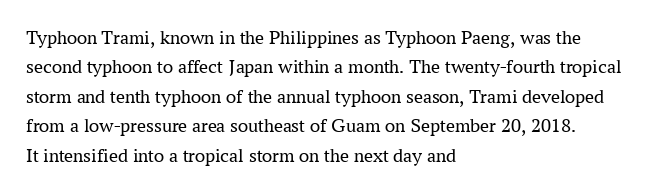
Look at the tracking — it's just the regular setting, nothing added. This sample keeps an unexceptional amount of space between lines. A typesetter would mark this as roman, not italic. Each row of text sits above clean, open space. Ink coverage per letter is moderate at most. This rendering uses left alignment, leaving the right contour irregular.
